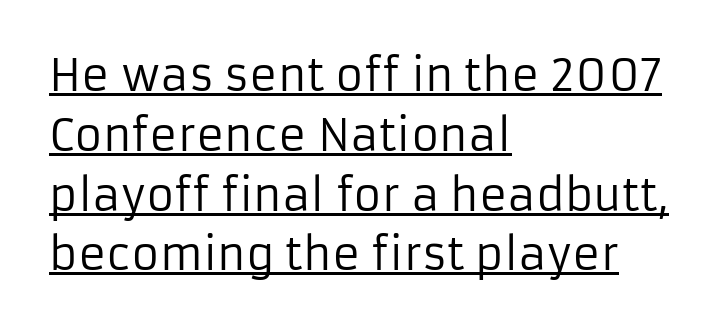
Q: Is the text bold? A: No.
Q: Is the text italic (slanted)? A: No, it is upright.
Q: Is the typeface a serif or a sans-serif typeface? A: Sans-serif.
Q: Is the text underlined? A: Yes.
Q: How is the paragraph aligned? A: Left-aligned.
Q: Is the spacing between letters normal or unusually wide? A: Normal.
Q: Is the spacing between lines tight, normal or loose? A: Normal.
Q: Width (condensed, normal, or wide)? A: Normal.
Q: Stroke contrast? A: Low.
Q: x-height? A: Medium.
Q: Monospaced? A: No.
